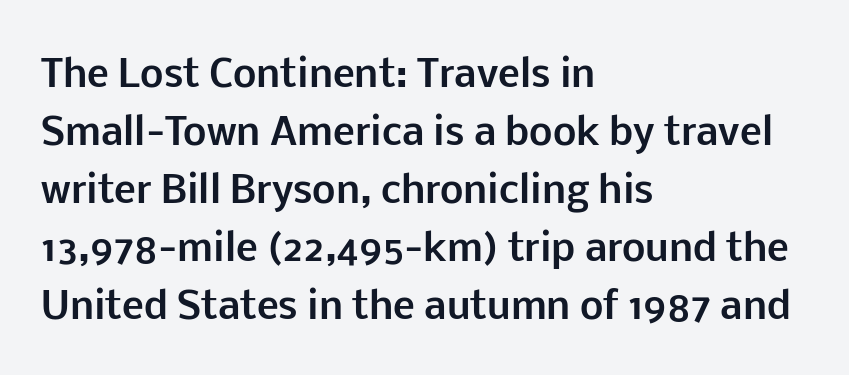
The image shows 37 px bold sans-serif type, upright; set left-aligned, normal line spacing (1.57x), normal letter spacing, not underlined; low stroke contrast and a medium x-height.
